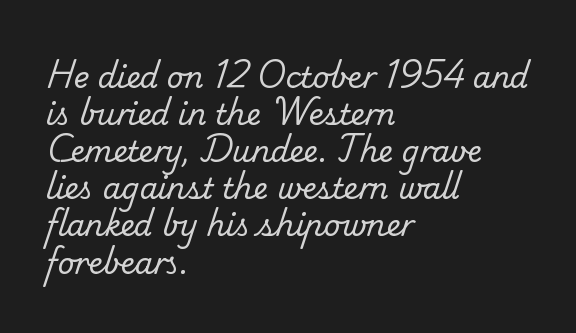
The image shows 29 px regular-weight serif type; set left-aligned, normal line spacing (1.28x), normal letter spacing, not underlined; low stroke contrast and a small x-height.
